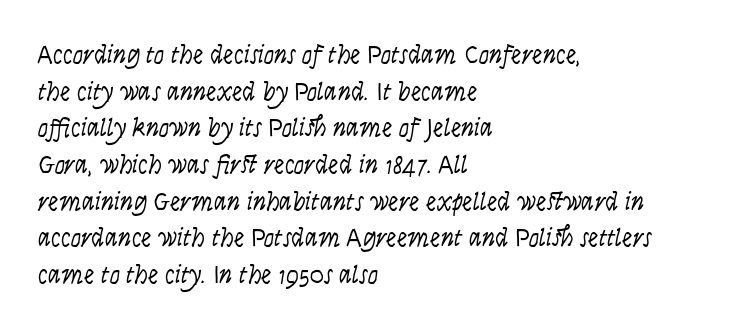
Q: Is the text bold? A: No.
Q: Is the text italic (slanted)? A: Yes, it leans right by about 9 degrees.
Q: Is the text underlined? A: No.
Q: How is the paragraph aligned? A: Left-aligned.
Q: Is the spacing between letters normal or unusually wide? A: Normal.
Q: Is the spacing between lines tight, normal or loose? A: Normal.
